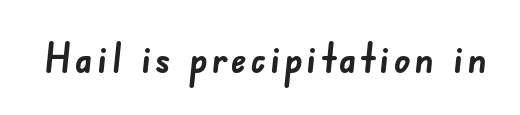
Q: Is the text bold? A: Yes.
Q: Is the typeface a serif or a sans-serif typeface? A: Sans-serif.
Q: Is the text underlined? A: No.
Q: Width (condensed, normal, or wide)? A: Normal.
Q: Stroke contrast? A: Low.
Q: x-height? A: Small.
Q: Monospaced? A: No.
